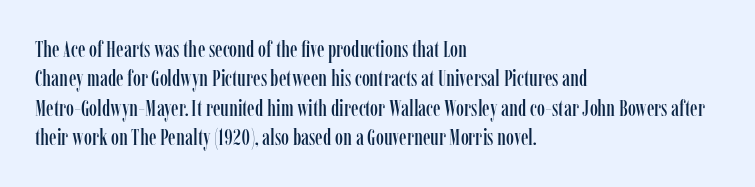
Q: Is the text italic (slanted)? A: No, it is upright.
Q: Is the text underlined? A: No.
Q: How is the paragraph aligned? A: Left-aligned.
Q: Is the spacing between letters normal or unusually wide? A: Normal.
Q: Is the spacing between lines tight, normal or loose? A: Normal.
